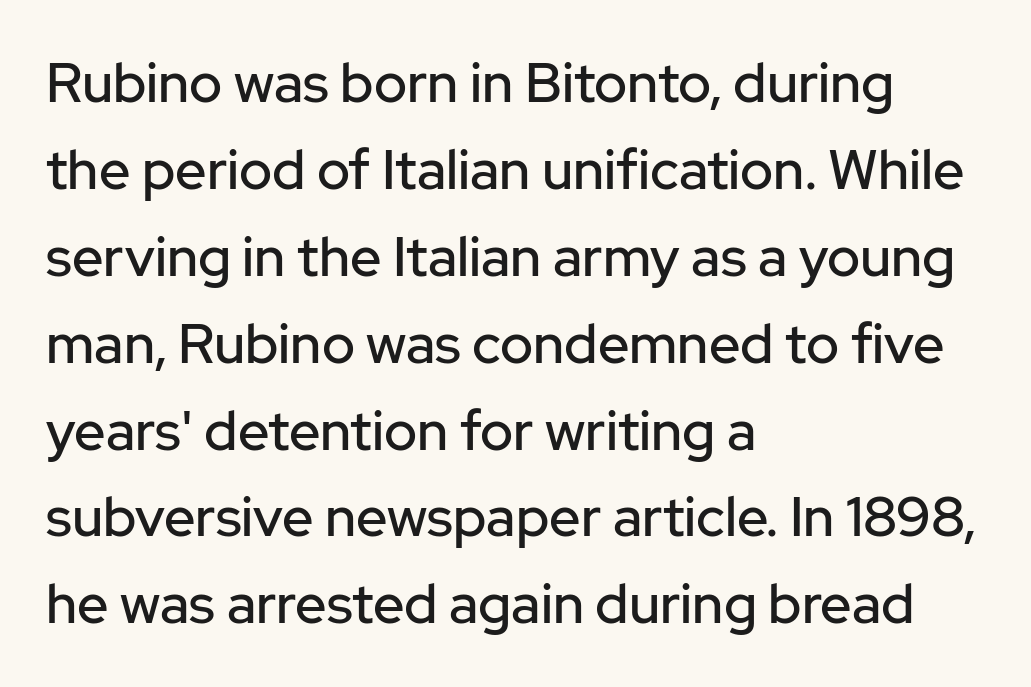
{"serif": "no", "italic": "no", "width": "normal", "stroke_contrast": "low", "x_height": "medium", "monospaced": "no", "underline": "no", "align": "left", "line_spacing": "normal", "line_spacing_ratio": 1.58, "letter_spacing": "normal", "letter_spacing_em": 0.0, "glyph_px": 55}
